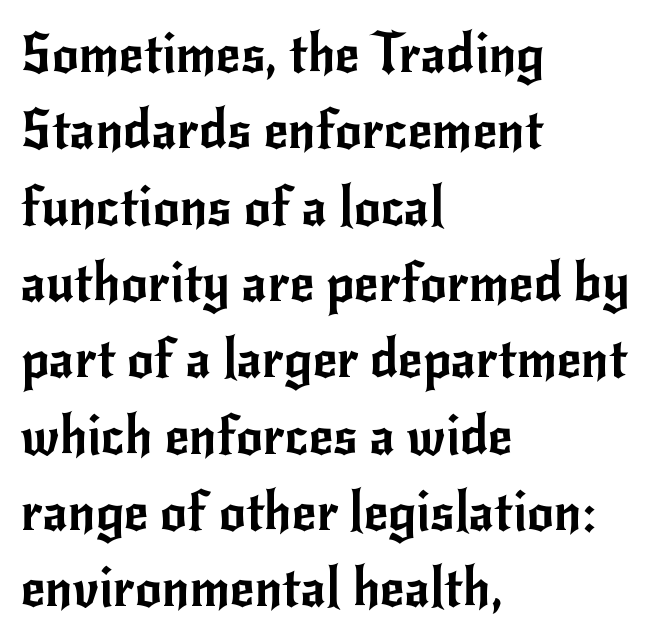
In terms of letterform style, serifs are entirely absent. One-word summary of the alignment: left. Tracking here is standard; glyphs follow each other at the usual distance. The specimen omits any rule beneath the text block's lines. Proportional: the letters do not fall into vertical columns. Every stem runs plumb, perpendicular to the baseline.
